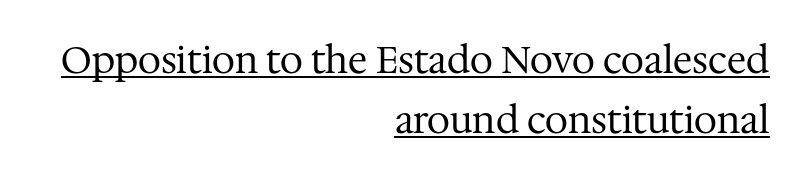
Q: Is the text bold? A: No.
Q: Is the text italic (slanted)? A: No, it is upright.
Q: Is the typeface a serif or a sans-serif typeface? A: Serif.
Q: Is the text underlined? A: Yes.
Q: How is the paragraph aligned? A: Right-aligned.
Q: Is the spacing between letters normal or unusually wide? A: Normal.
Q: Is the spacing between lines tight, normal or loose? A: Normal.
Q: Width (condensed, normal, or wide)? A: Normal.
Q: Stroke contrast? A: Medium.
Q: x-height? A: Medium.
Q: Monospaced? A: No.
